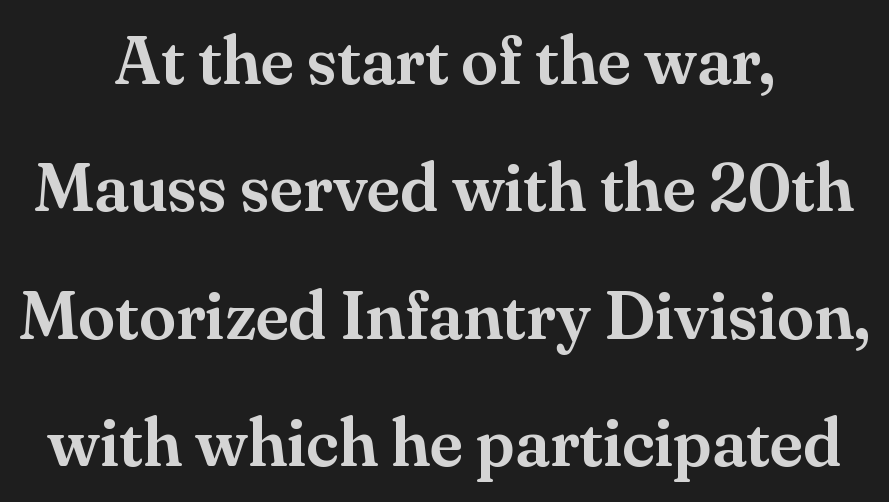
Q: Is the text italic (slanted)? A: No, it is upright.
Q: Is the typeface a serif or a sans-serif typeface? A: Serif.
Q: Is the text underlined? A: No.
Q: How is the paragraph aligned? A: Centered.
Q: Is the spacing between letters normal or unusually wide? A: Normal.
Q: Is the spacing between lines tight, normal or loose? A: Loose.
Q: Width (condensed, normal, or wide)? A: Normal.
Q: Stroke contrast? A: Medium.
Q: x-height? A: Small.
Q: Monospaced? A: No.
